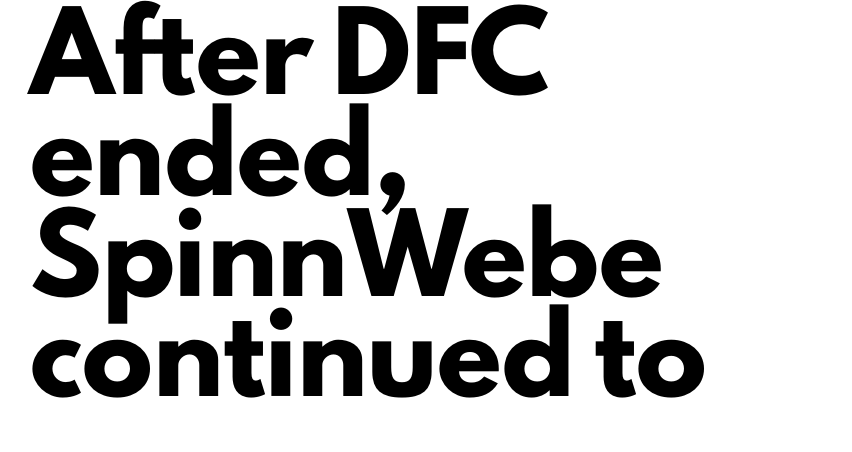
{"serif": "no", "italic": "no", "bold": "yes", "weight": "heavy", "width": "normal", "stroke_contrast": "low", "x_height": "small", "monospaced": "no", "underline": "no", "align": "left", "line_spacing": "normal", "line_spacing_ratio": 1.42, "letter_spacing": "normal", "letter_spacing_em": 0.0, "glyph_px": 71}
